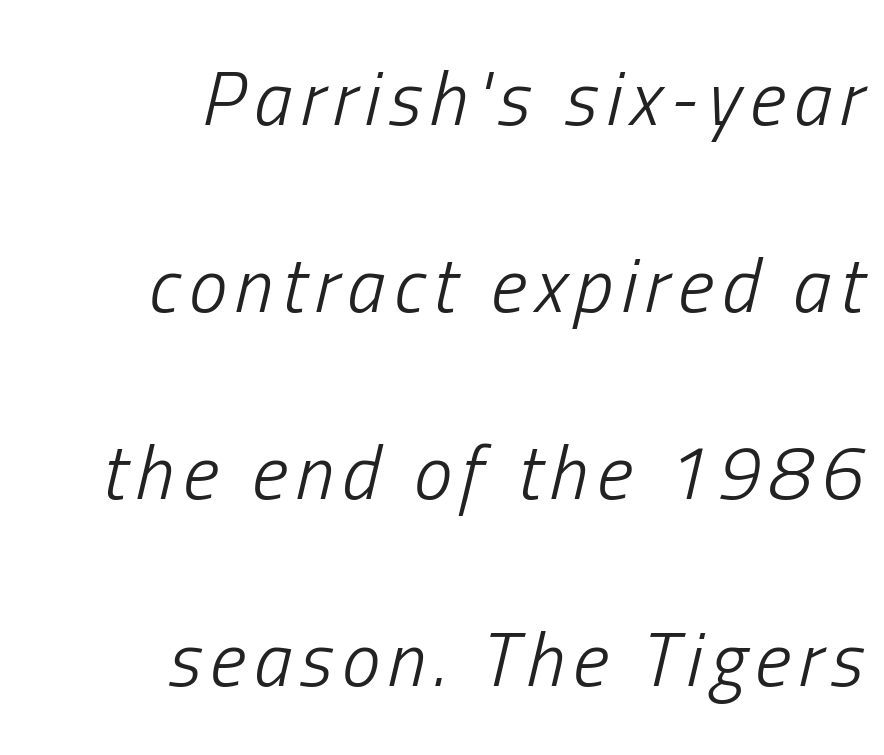
The image shows 77 px light, condensed type, italic (leaning right); set right-aligned, loose line spacing (2.43x), not underlined; low stroke contrast and a medium x-height.
